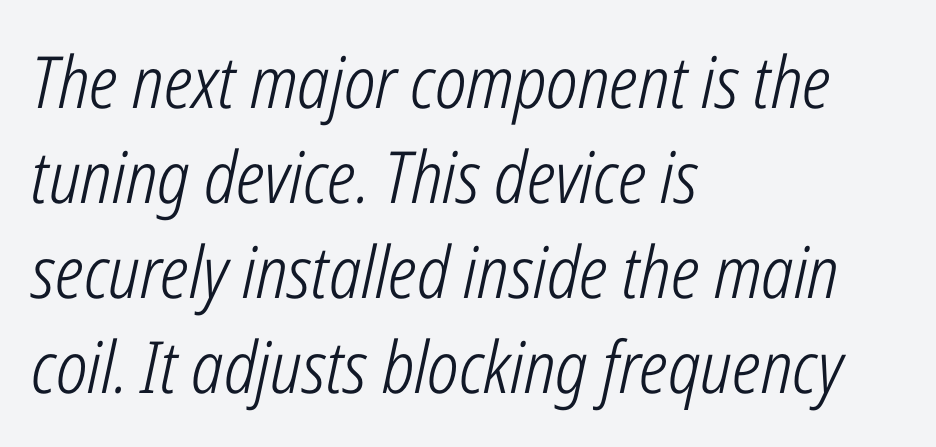
{"italic": "yes", "lean": "right", "slant_degrees": 12, "bold": "no", "weight": "light", "width": "condensed", "stroke_contrast": "low", "x_height": "medium", "monospaced": "no", "underline": "no", "align": "left", "line_spacing": "normal", "line_spacing_ratio": 1.32, "letter_spacing": "normal", "letter_spacing_em": 0.0, "glyph_px": 72}
